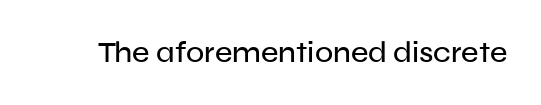
The image shows 30 px sans-serif type, upright; set normal letter spacing, not underlined; low stroke contrast and a medium x-height.
